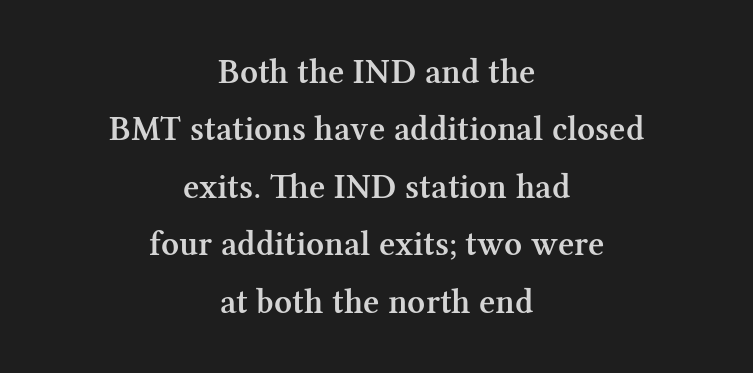
{"serif": "yes", "italic": "no", "bold": "semi", "weight": "semibold", "width": "normal", "stroke_contrast": "medium", "x_height": "medium", "monospaced": "no", "underline": "no", "align": "center", "line_spacing": "normal", "line_spacing_ratio": 1.64, "letter_spacing": "normal", "letter_spacing_em": 0.0, "glyph_px": 35}
